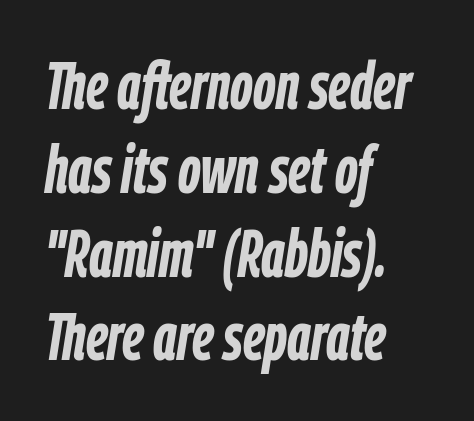
Q: Is the text bold? A: Yes.
Q: Is the text italic (slanted)? A: Yes, it leans right by about 9 degrees.
Q: Is the text underlined? A: No.
Q: How is the paragraph aligned? A: Left-aligned.
Q: Is the spacing between letters normal or unusually wide? A: Normal.
Q: Is the spacing between lines tight, normal or loose? A: Normal.
Q: Width (condensed, normal, or wide)? A: Condensed.
Q: Stroke contrast? A: Low.
Q: x-height? A: Medium.
Q: Monospaced? A: No.
